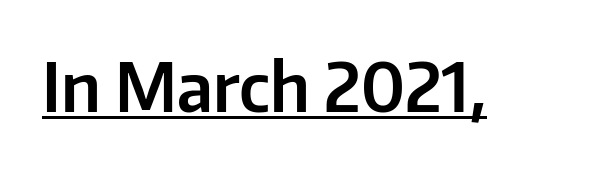
The image shows 67 px sans-serif type, upright; set normal letter spacing, underlined; low stroke contrast and a medium x-height.
